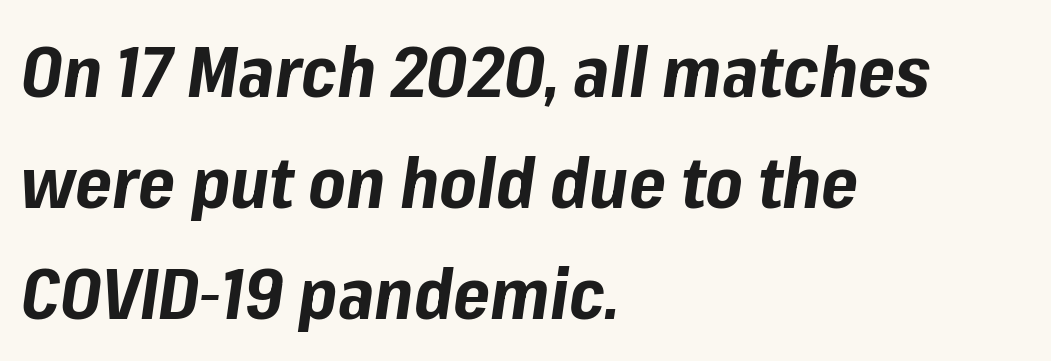
Q: Is the text bold? A: Yes.
Q: Is the text italic (slanted)? A: Yes, it leans right by about 8 degrees.
Q: Is the text underlined? A: No.
Q: How is the paragraph aligned? A: Left-aligned.
Q: Is the spacing between letters normal or unusually wide? A: Normal.
Q: Is the spacing between lines tight, normal or loose? A: Normal.
Q: Width (condensed, normal, or wide)? A: Normal.
Q: Stroke contrast? A: Low.
Q: x-height? A: Medium.
Q: Monospaced? A: No.
